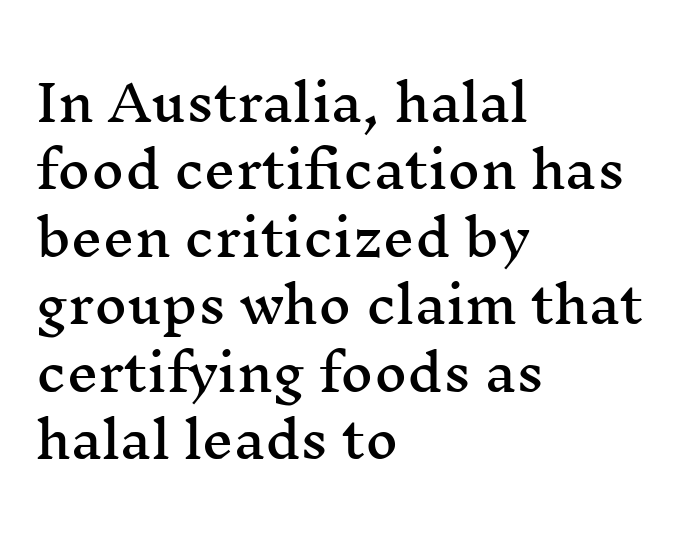
Tall strokes in this sample are plumb rather than angled. Underline: absent. The characters display serif detailing at their extremities. The passage shown is typed in a proportional face where columns would drift. Compared with typical paragraphs, the rows here are spaced about the same. Short and long lines alike share a common starting point at left.
